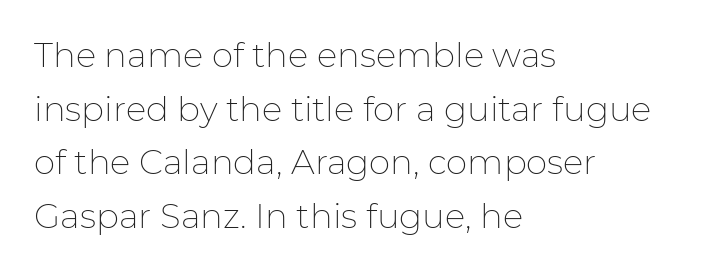
{"serif": "no", "italic": "no", "bold": "no", "weight": "thin", "width": "normal", "stroke_contrast": "low", "x_height": "medium", "monospaced": "no", "underline": "no", "align": "left", "line_spacing": "normal", "line_spacing_ratio": 1.58, "letter_spacing": "normal", "letter_spacing_em": 0.0, "glyph_px": 34}
